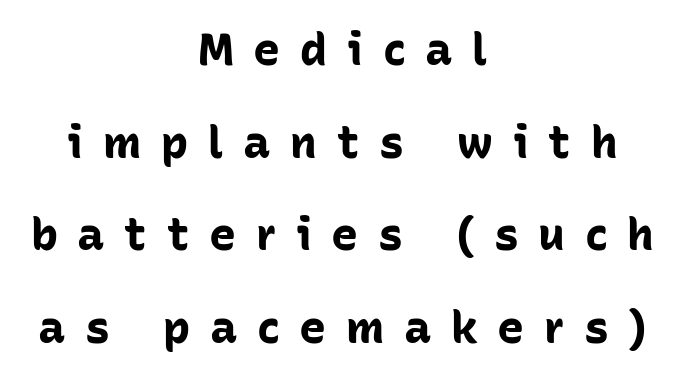
The image shows 45 px bold sans-serif type, upright; set centered, loose line spacing (2.06x), unusually wide letter spacing (+0.44 em), not underlined; low stroke contrast and a medium x-height.
